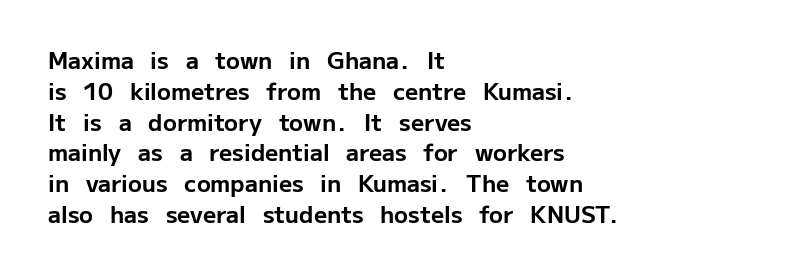
Q: Is the text bold? A: Yes.
Q: Is the text italic (slanted)? A: No, it is upright.
Q: Is the text underlined? A: No.
Q: How is the paragraph aligned? A: Left-aligned.
Q: Is the spacing between letters normal or unusually wide? A: Normal.
Q: Is the spacing between lines tight, normal or loose? A: Normal.
